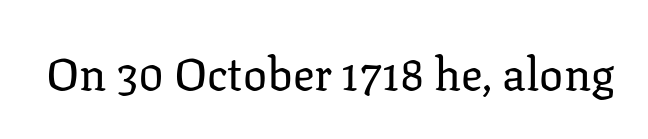
Q: Is the text bold? A: No.
Q: Is the text italic (slanted)? A: No, it is upright.
Q: Is the typeface a serif or a sans-serif typeface? A: Serif.
Q: Is the text underlined? A: No.
Q: Is the spacing between letters normal or unusually wide? A: Normal.
Q: Width (condensed, normal, or wide)? A: Normal.
Q: Stroke contrast? A: Low.
Q: x-height? A: Medium.
Q: Monospaced? A: No.
